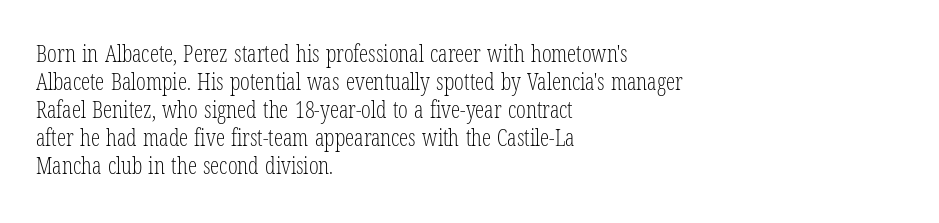
{"italic": "no", "bold": "no", "underline": "no", "align": "left", "line_spacing_ratio": 1.22, "letter_spacing": "normal", "letter_spacing_em": 0.0, "glyph_px": 23}
